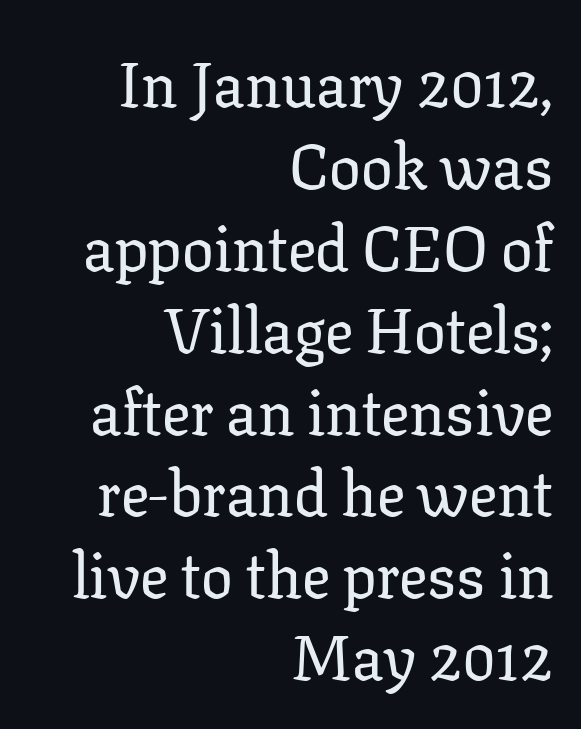
The image shows 63 px serif type, upright; set right-aligned, normal line spacing (1.3x), normal letter spacing, not underlined; low stroke contrast and a medium x-height.
